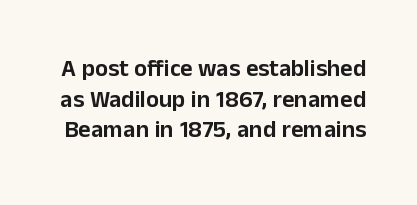
The image shows 24 px text type, upright; set normal line spacing (1.28x), normal letter spacing, not underlined.
